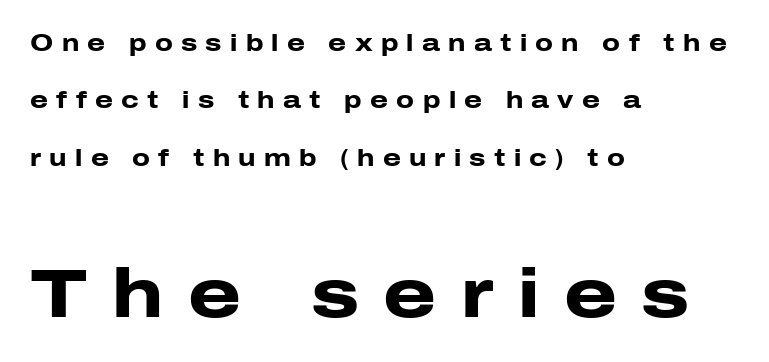
The letters advance in unequal steps, a hallmark of proportional type. Rendered with straight, roman letterforms. If you drew a ruler down the left edge, every line would touch it. Small over large — that's the arrangement of the two blocks here. Quick note: underline off.
